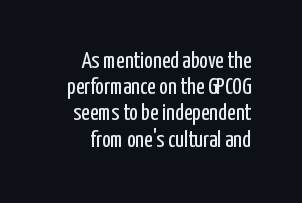
{"italic": "no", "bold": "no", "underline": "no", "align": "right", "line_spacing": "tight", "line_spacing_ratio": 1.14, "letter_spacing": "normal", "letter_spacing_em": 0.0, "glyph_px": 23}
